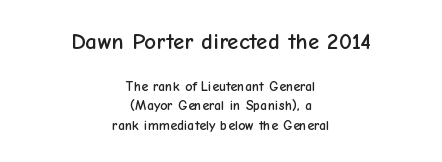
Ordinary non-slanted type is in use. Here the glyphs are tracked normally, forming tight word shapes. A centered setting, common on invitations and titles, is used for this passage. No word sits above an underline. Leading: standard. Size contrast runs from large at the top to small at the bottom.
